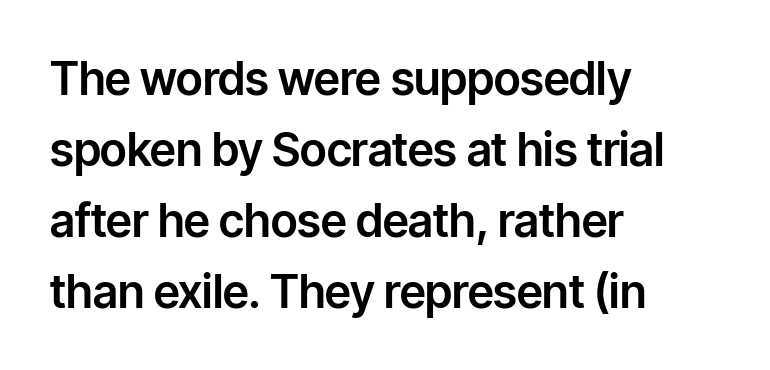
The image shows 46 px sans-serif type, upright; set left-aligned, normal line spacing (1.54x), normal letter spacing, not underlined; low stroke contrast and a medium x-height.
